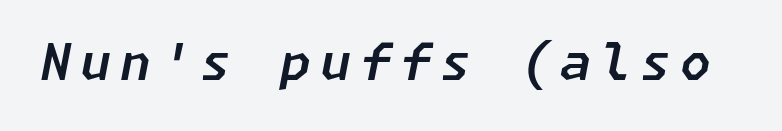
Q: Is the text italic (slanted)? A: Yes, it leans right by about 11 degrees.
Q: Is the text underlined? A: No.
Q: Width (condensed, normal, or wide)? A: Normal.
Q: Stroke contrast? A: Low.
Q: x-height? A: Medium.
